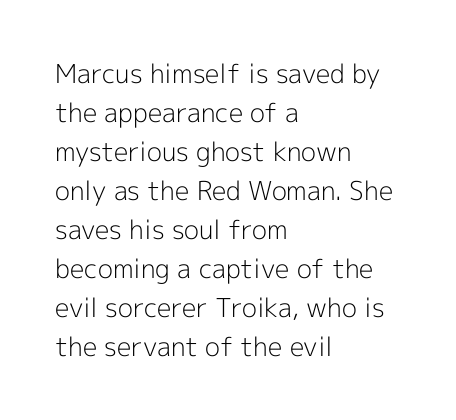
{"italic": "no", "bold": "no", "underline": "no", "align": "left", "line_spacing": "normal", "line_spacing_ratio": 1.5, "letter_spacing": "normal", "letter_spacing_em": 0.0, "glyph_px": 26}
